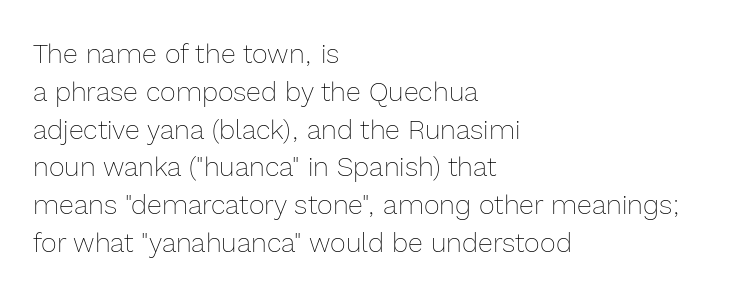
The image shows 27 px text type, upright; set left-aligned, normal line spacing (1.4x), normal letter spacing, not underlined.
